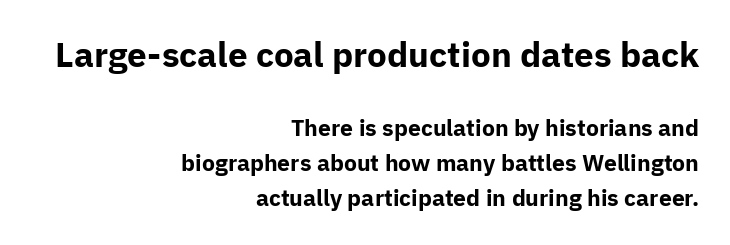
{"serif": "no", "italic": "no", "bold": "yes", "weight": "bold", "width": "normal", "stroke_contrast": "low", "x_height": "medium", "monospaced": "no", "underline": "no", "align": "right", "line_spacing": "normal", "line_spacing_ratio": 1.52, "letter_spacing": "normal", "letter_spacing_em": 0.0, "larger_block": "first", "size_ratio": 1.52, "glyph_px": 35}
